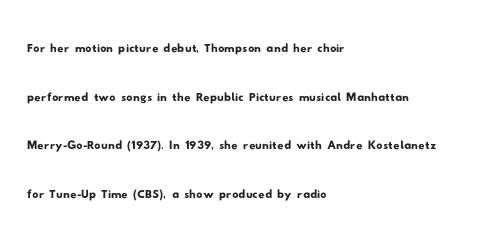
{"serif": "no", "width": "wide", "stroke_contrast": "low", "x_height": "small", "monospaced": "no", "underline": "no", "align": "left", "line_spacing": "normal", "line_spacing_ratio": 1.57, "letter_spacing": "normal", "letter_spacing_em": 0.0, "glyph_px": 31}
